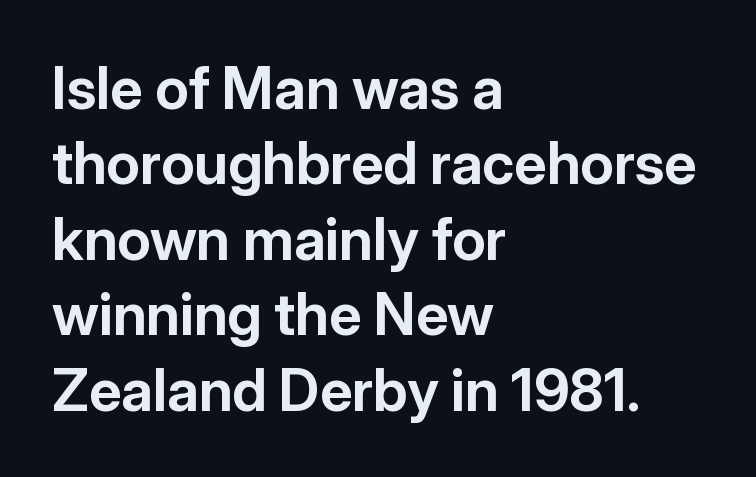
Lines of text with bare space underneath. Look at the stroke-to-counter ratio: heavy, a bold. A classic flush-left, rag-right setting is used for this passage. This rendering leaves character spacing at its baseline value.
